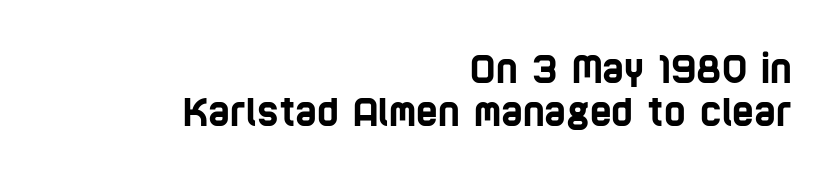
Q: Is the typeface a serif or a sans-serif typeface? A: Sans-serif.
Q: Is the text underlined? A: No.
Q: How is the paragraph aligned? A: Right-aligned.
Q: Is the spacing between letters normal or unusually wide? A: Normal.
Q: Is the spacing between lines tight, normal or loose? A: Tight.
Q: Width (condensed, normal, or wide)? A: Condensed.
Q: Stroke contrast? A: Low.
Q: x-height? A: Large.
Q: Monospaced? A: No.
